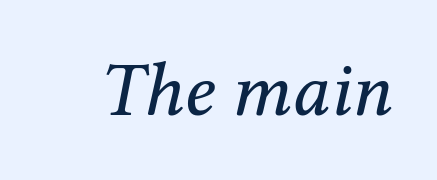
When letters slant like this, we call the style italic. Any mark beneath the type? The region is blank. Do the characters align in a grid? No, the font is proportional. Counters stay open thanks to moderate or lighter strokes. Spacing between characters is what you'd get straight out of the box.
